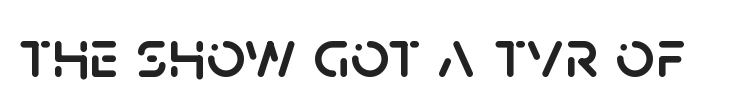
The image shows 69 px sans-serif type, upright; set normal letter spacing, not underlined; low stroke contrast and a large x-height.
